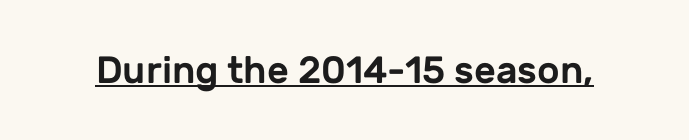
How are the letters spaced? Ordinarily, with no added tracking. Serif or sans? Sans — the stroke terminals are bare. A rule runs beneath these lines of type. Character widths vary here, with narrow letters taking less room than wide ones.
